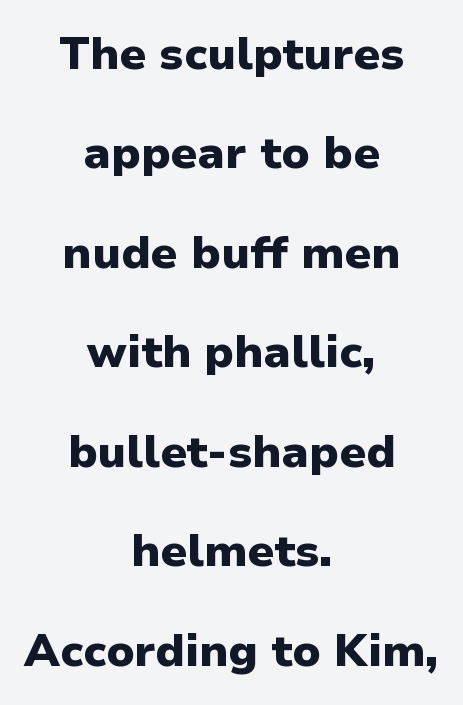
Note the varied advance widths — an 'i' is clearly narrower than an 'm'. Each word holds together tightly as a unit, with standard inter-letter gaps. The text block is weighted toward neither margin, spreading evenly from the middle. In terms of weight, the rendering is a true, heavy bold. Check where the strokes stop: nothing finishes them off — pure sans. Interline gaps are noticeably wide in this sample.
